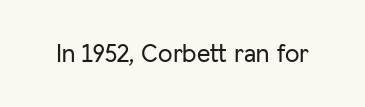
Q: Is the text italic (slanted)? A: No, it is upright.
Q: Is the text underlined? A: No.
Q: Is the spacing between letters normal or unusually wide? A: Normal.
